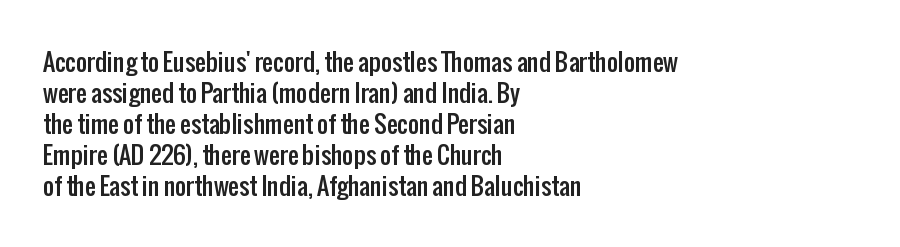
The image shows 24 px text type, upright; set left-aligned, normal line spacing (1.29x), normal letter spacing, not underlined.
